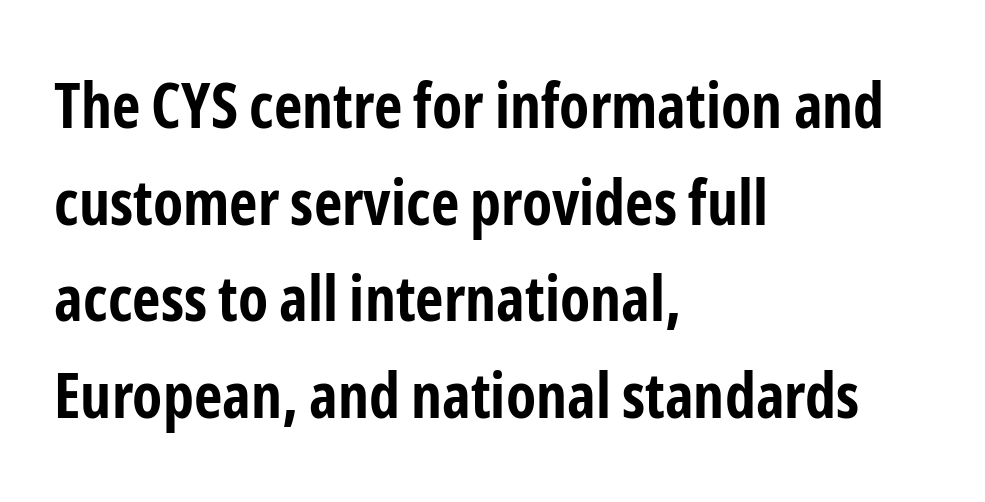
{"serif": "no", "italic": "no", "bold": "yes", "weight": "bold", "width": "condensed", "stroke_contrast": "low", "x_height": "medium", "monospaced": "no", "underline": "no", "align": "left", "line_spacing": "normal", "line_spacing_ratio": 1.56, "letter_spacing": "normal", "letter_spacing_em": 0.0, "glyph_px": 62}
